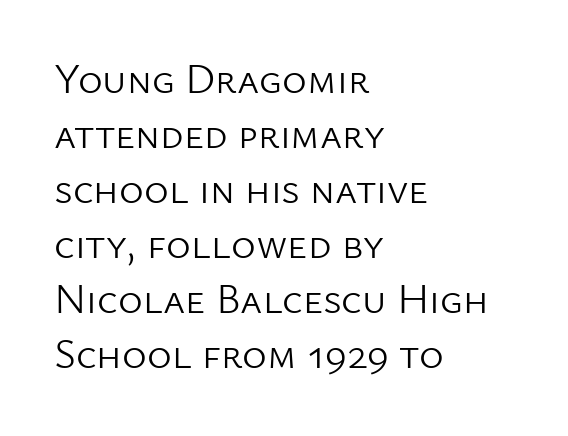
Q: Is the text bold? A: No.
Q: Is the text italic (slanted)? A: No, it is upright.
Q: Is the typeface a serif or a sans-serif typeface? A: Sans-serif.
Q: Is the text underlined? A: No.
Q: How is the paragraph aligned? A: Left-aligned.
Q: Is the spacing between letters normal or unusually wide? A: Normal.
Q: Is the spacing between lines tight, normal or loose? A: Normal.
Q: Width (condensed, normal, or wide)? A: Normal.
Q: Stroke contrast? A: Low.
Q: x-height? A: Medium.
Q: Monospaced? A: No.
